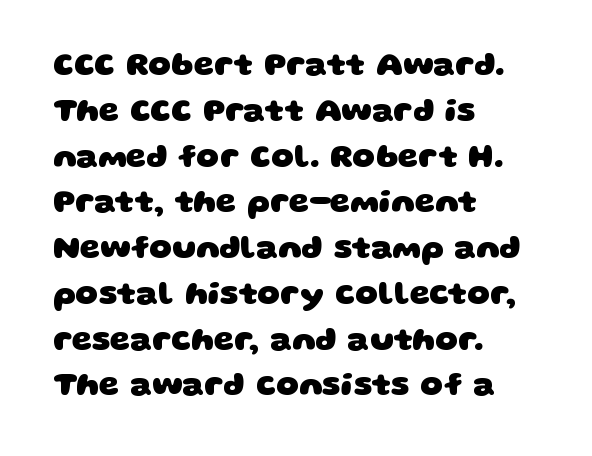
The image shows 32 px heavy, wide sans-serif type; set left-aligned, normal line spacing (1.43x), normal letter spacing, not underlined; low stroke contrast and a large x-height.
